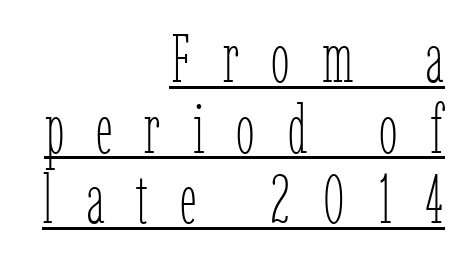
The image shows 68 px thin, condensed type, upright; set right-aligned, tight line spacing (1.04x), unusually wide letter spacing (+0.47 em), underlined; low stroke contrast and a medium x-height.
